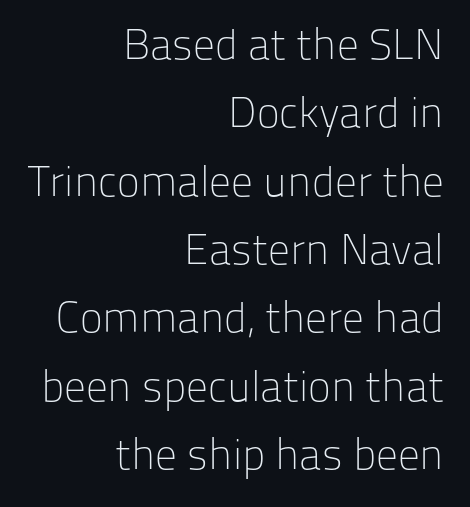
Q: Is the text bold? A: No.
Q: Is the text italic (slanted)? A: No, it is upright.
Q: Is the typeface a serif or a sans-serif typeface? A: Sans-serif.
Q: Is the text underlined? A: No.
Q: How is the paragraph aligned? A: Right-aligned.
Q: Is the spacing between letters normal or unusually wide? A: Normal.
Q: Is the spacing between lines tight, normal or loose? A: Normal.
Q: Width (condensed, normal, or wide)? A: Normal.
Q: Stroke contrast? A: Low.
Q: x-height? A: Medium.
Q: Monospaced? A: No.
